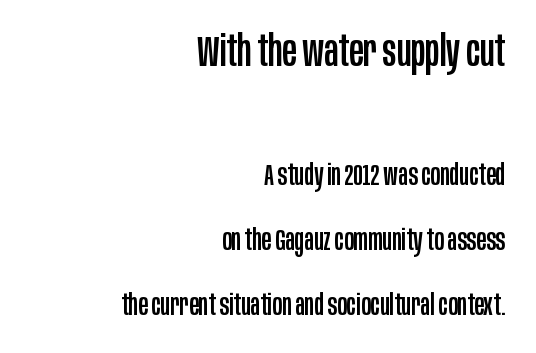
Q: Is the text italic (slanted)? A: No, it is upright.
Q: Is the typeface a serif or a sans-serif typeface? A: Sans-serif.
Q: Is the text underlined? A: No.
Q: How is the paragraph aligned? A: Right-aligned.
Q: Is the spacing between letters normal or unusually wide? A: Normal.
Q: Is the spacing between lines tight, normal or loose? A: Loose.
Q: Which block of text is set in a larger size, the first (top) or the second (bottom)? A: The first (top) one.
Q: Width (condensed, normal, or wide)? A: Condensed.
Q: Stroke contrast? A: Low.
Q: x-height? A: Large.
Q: Monospaced? A: No.
